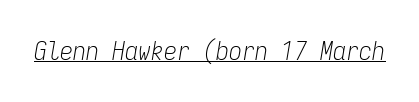
The image shows 26 px text type, italic (leaning right); set normal letter spacing, underlined.
